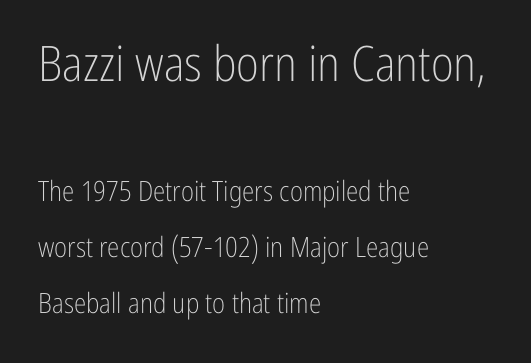
Students, observe: this is what heavily led, spacious text looks like. Underline: absent. Letters have the restrained weight of plain body copy at most. The lines in this sample share a left origin and differ only in where they stop.
